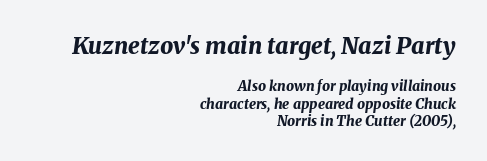
Bare-footed words on every line. Top chunk: large. Bottom chunk: small. As a designer I'd log this as weight 700, bold. Every character sits at an angle, as italics do.
